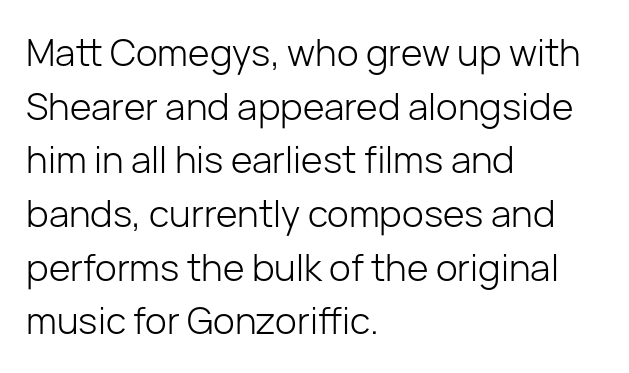
Q: Is the text bold? A: No.
Q: Is the text italic (slanted)? A: No, it is upright.
Q: Is the typeface a serif or a sans-serif typeface? A: Sans-serif.
Q: Is the text underlined? A: No.
Q: How is the paragraph aligned? A: Left-aligned.
Q: Is the spacing between letters normal or unusually wide? A: Normal.
Q: Is the spacing between lines tight, normal or loose? A: Normal.
Q: Width (condensed, normal, or wide)? A: Normal.
Q: Stroke contrast? A: Low.
Q: x-height? A: Medium.
Q: Monospaced? A: No.
